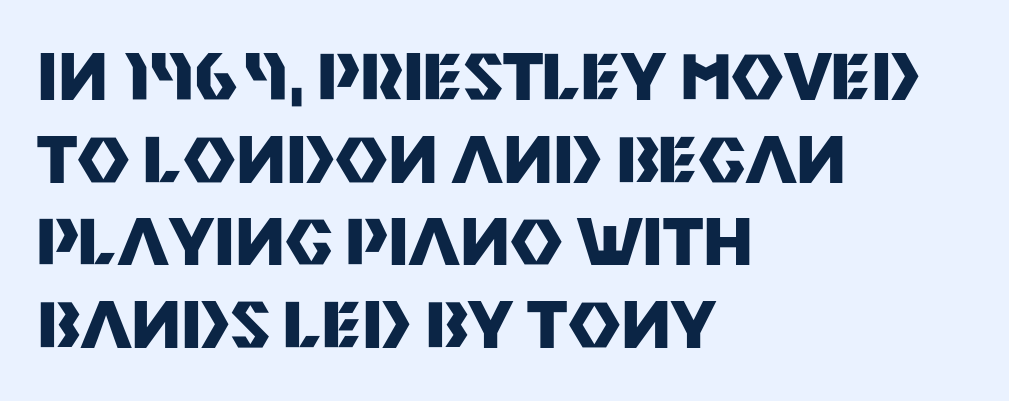
Q: Is the text bold? A: Yes.
Q: Is the text italic (slanted)? A: No, it is upright.
Q: Is the typeface a serif or a sans-serif typeface? A: Sans-serif.
Q: Is the text underlined? A: No.
Q: How is the paragraph aligned? A: Left-aligned.
Q: Is the spacing between letters normal or unusually wide? A: Normal.
Q: Is the spacing between lines tight, normal or loose? A: Normal.
Q: Width (condensed, normal, or wide)? A: Normal.
Q: Stroke contrast? A: Medium.
Q: x-height? A: Large.
Q: Monospaced? A: No.
